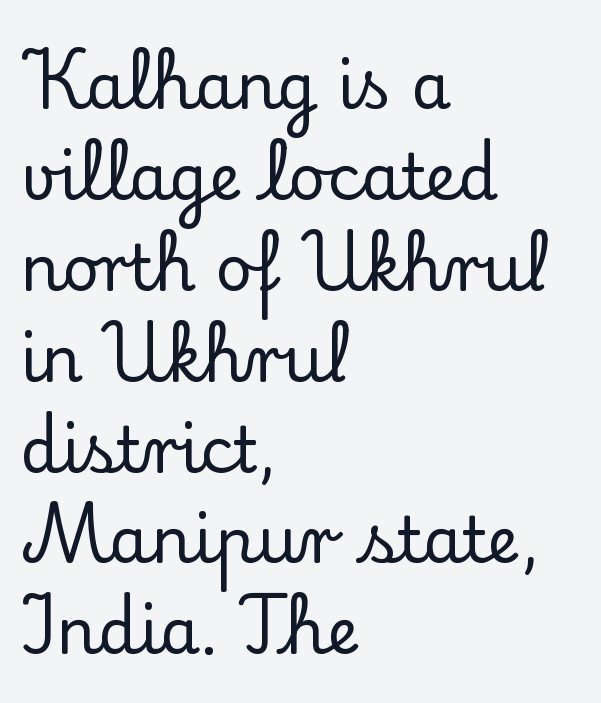
The image shows 64 px serif type, upright; set left-aligned, normal line spacing (1.42x), normal letter spacing, not underlined; low stroke contrast and a small x-height.
